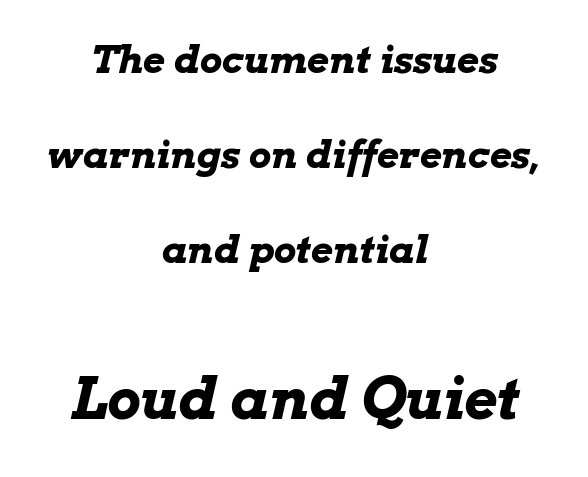
Spacing between characters is what you'd get straight out of the box. This rendering uses center alignment, leaving both contours irregular but symmetric. The designer dialed line spacing up above the default. Each letter keeps its own natural width here, so spacing adapts to shape.
